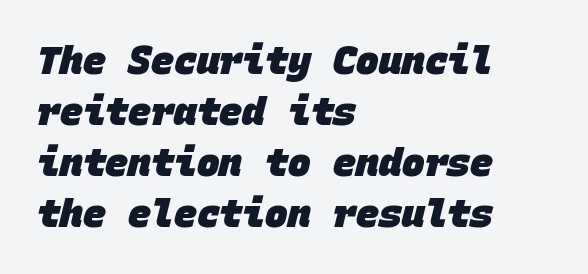
The image shows 38 px heavy sans-serif type, monospaced; set left-aligned, normal line spacing (1.34x), normal letter spacing, not underlined; low stroke contrast and a large x-height.
